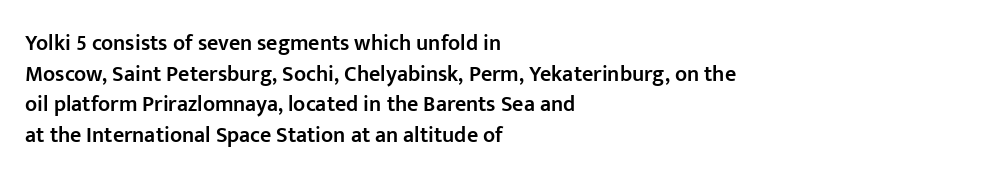
When letters stand straight like this, we call the style roman or upright. The space beneath each line is pristine and unruled. Horizontal alignment here is leftward, the default for most running prose. The gaps between neighbouring characters are ordinary and unremarkable. Students, this is semibold: more ink than regular, less than bold.
